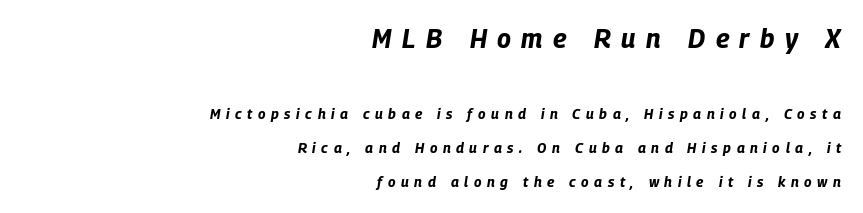
{"italic": "yes", "lean": "right", "slant_degrees": 9, "bold": "yes", "underline": "no", "align": "right", "line_spacing": "loose", "line_spacing_ratio": 2.41, "letter_spacing": "wide", "letter_spacing_em": 0.4, "larger_block": "first", "size_ratio": 1.86, "glyph_px": 26}
